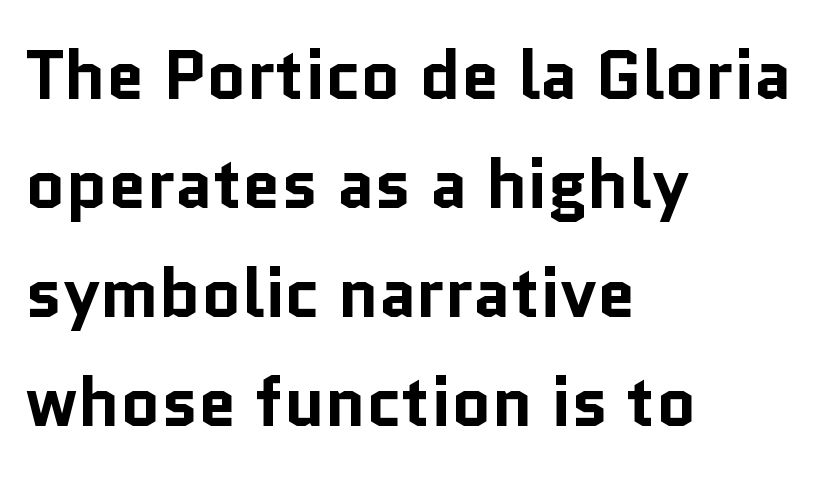
{"serif": "no", "italic": "no", "bold": "yes", "weight": "bold", "width": "normal", "stroke_contrast": "low", "x_height": "medium", "monospaced": "no", "underline": "no", "align": "left", "line_spacing": "normal", "line_spacing_ratio": 1.58, "letter_spacing": "normal", "letter_spacing_em": 0.0, "glyph_px": 69}
